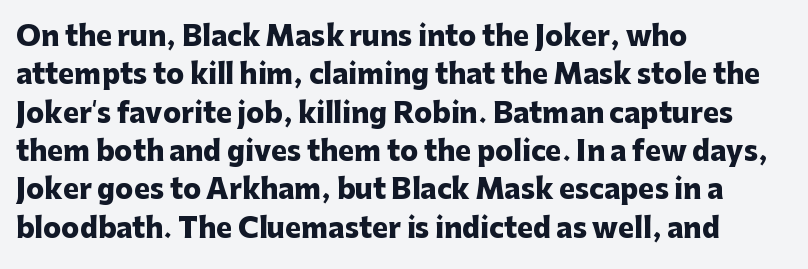
Q: Is the text bold? A: Yes.
Q: Is the text italic (slanted)? A: No, it is upright.
Q: Is the text underlined? A: No.
Q: How is the paragraph aligned? A: Left-aligned.
Q: Is the spacing between letters normal or unusually wide? A: Normal.
Q: Is the spacing between lines tight, normal or loose? A: Normal.
